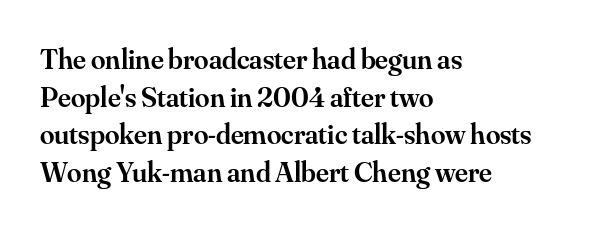
Q: Is the text bold? A: Semi-bold.
Q: Is the text italic (slanted)? A: No, it is upright.
Q: Is the typeface a serif or a sans-serif typeface? A: Serif.
Q: Is the text underlined? A: No.
Q: How is the paragraph aligned? A: Left-aligned.
Q: Is the spacing between letters normal or unusually wide? A: Normal.
Q: Is the spacing between lines tight, normal or loose? A: Normal.
Q: Width (condensed, normal, or wide)? A: Normal.
Q: Stroke contrast? A: Medium.
Q: x-height? A: Small.
Q: Monospaced? A: No.
